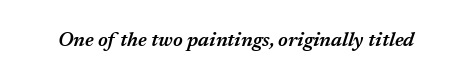
{"italic": "yes", "lean": "right", "slant_degrees": 17, "bold": "semi", "underline": "no", "letter_spacing": "normal", "letter_spacing_em": 0.0, "glyph_px": 20}
